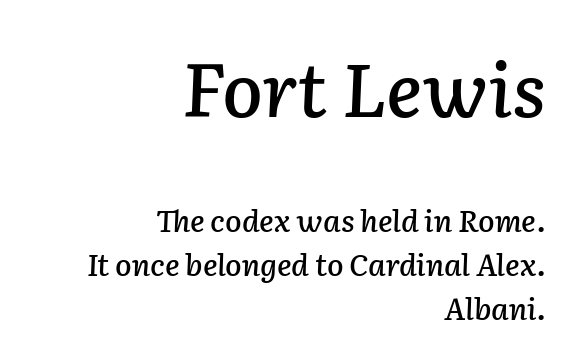
Has an underline been added? It has not. A student would notice the top passage is typeset larger than what follows. Where is the straight margin? On the right. Line spacing here is normal. There's an unmistakable incline to the writing here.
